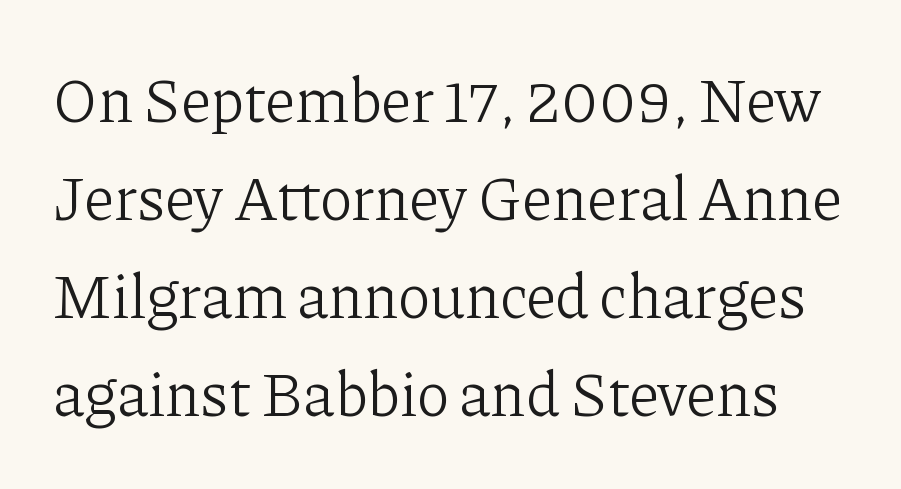
The image shows 62 px light serif type, upright; set normal line spacing (1.58x), normal letter spacing, not underlined; low stroke contrast and a medium x-height.
